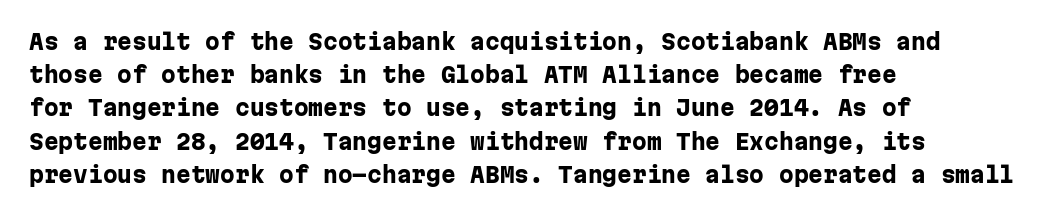
Q: Is the text bold? A: Yes.
Q: Is the text italic (slanted)? A: No, it is upright.
Q: Is the text underlined? A: No.
Q: How is the paragraph aligned? A: Left-aligned.
Q: Is the spacing between letters normal or unusually wide? A: Normal.
Q: Is the spacing between lines tight, normal or loose? A: Normal.
